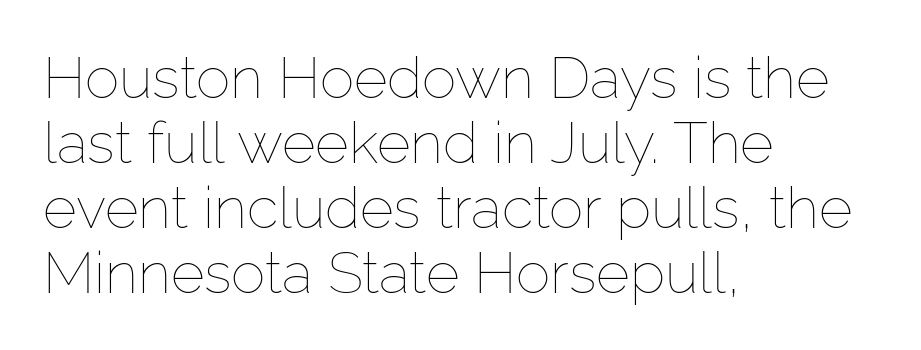
{"italic": "no", "bold": "no", "weight": "thin", "width": "normal", "stroke_contrast": "low", "x_height": "medium", "monospaced": "no", "underline": "no", "align": "left", "line_spacing": "tight", "line_spacing_ratio": 1.12, "letter_spacing": "normal", "letter_spacing_em": 0.0, "glyph_px": 58}
